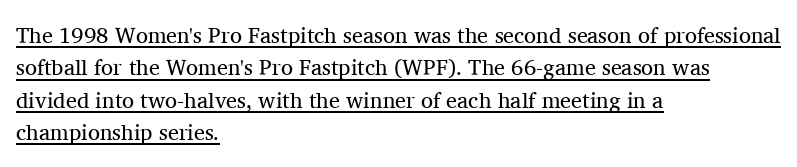
The image shows 22 px text type, upright; set left-aligned, normal line spacing (1.47x), normal letter spacing, underlined.
